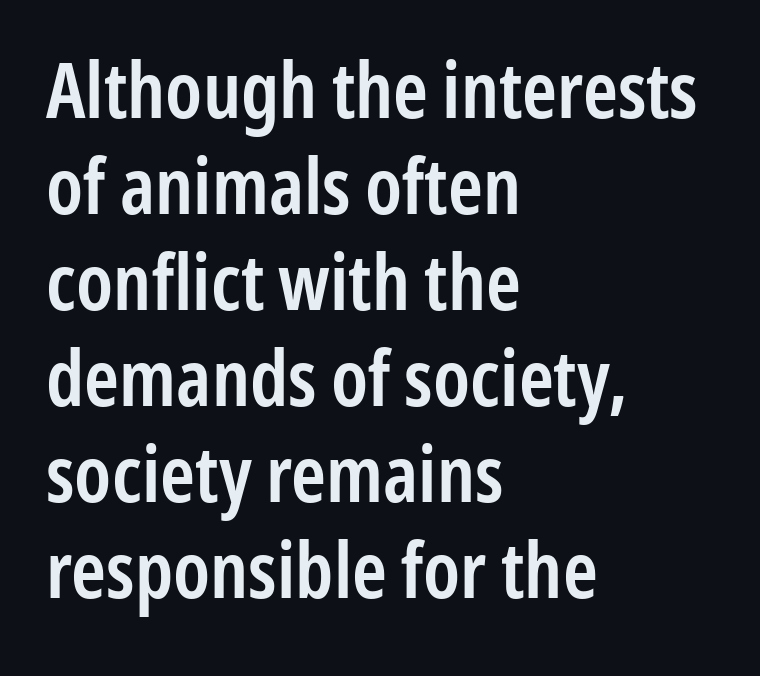
{"serif": "no", "italic": "no", "bold": "semi", "weight": "semibold", "width": "condensed", "stroke_contrast": "low", "x_height": "medium", "monospaced": "no", "underline": "no", "align": "left", "line_spacing_ratio": 1.23, "letter_spacing": "normal", "letter_spacing_em": 0.0, "glyph_px": 78}
